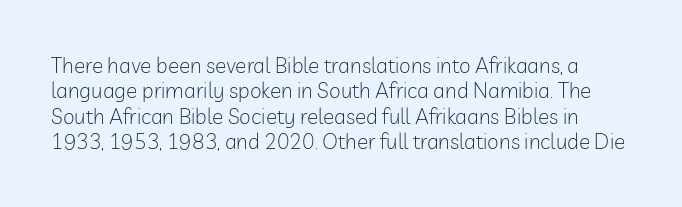
Q: Is the text bold? A: No.
Q: Is the text italic (slanted)? A: No, it is upright.
Q: Is the text underlined? A: No.
Q: Is the spacing between letters normal or unusually wide? A: Normal.
